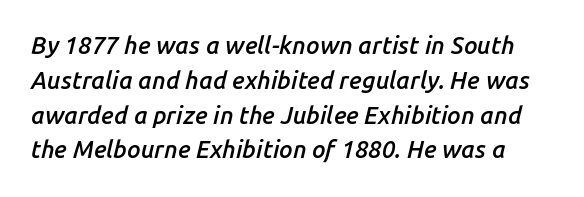
Stroke thickness is moderately raised; the sample reads as semibold. If you drew a line through each stem, it would be angled. Is the letter spacing exaggerated? No — it looks like the ordinary default. Interline gaps are of average width in this sample.
